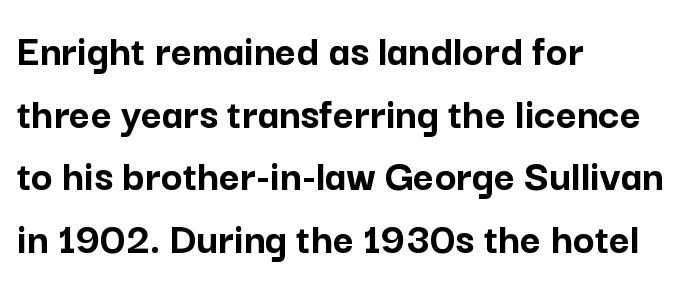
{"serif": "no", "italic": "no", "bold": "yes", "weight": "semibold", "width": "normal", "stroke_contrast": "low", "x_height": "medium", "monospaced": "no", "underline": "no", "align": "left", "line_spacing": "normal", "line_spacing_ratio": 1.39, "letter_spacing": "normal", "letter_spacing_em": 0.0, "glyph_px": 45}
